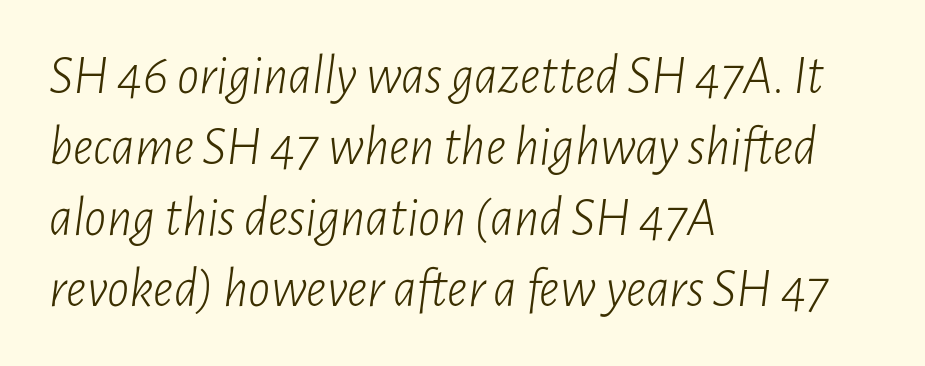
The image shows 55 px light, condensed type, italic (leaning right); set left-aligned, normal line spacing (1.29x), normal letter spacing, not underlined; low stroke contrast and a medium x-height.
